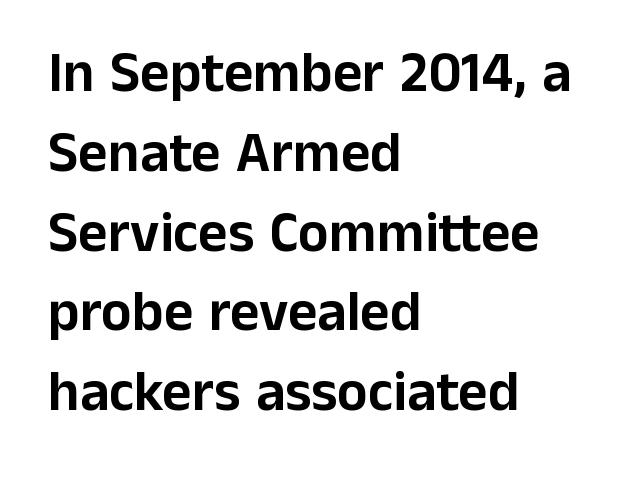
The image shows 57 px sans-serif type, upright; set left-aligned, normal line spacing (1.4x), normal letter spacing, not underlined; low stroke contrast and a medium x-height.
